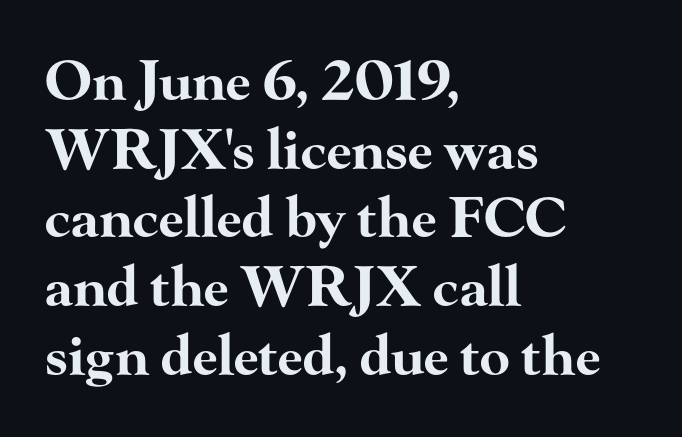
The image shows 55 px bold, wide serif type, upright; set left-aligned, normal line spacing (1.25x), normal letter spacing, not underlined; high stroke contrast and a small x-height.
